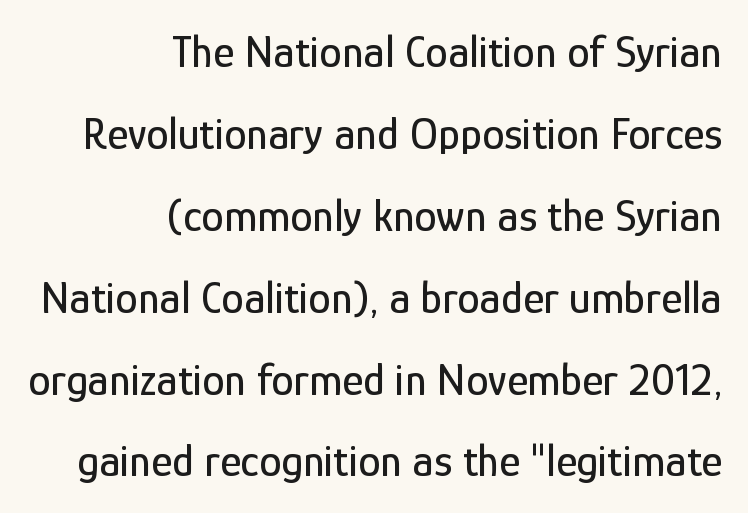
{"serif": "no", "italic": "no", "width": "condensed", "stroke_contrast": "low", "x_height": "medium", "monospaced": "no", "underline": "no", "align": "right", "line_spacing_ratio": 1.82, "letter_spacing": "normal", "letter_spacing_em": 0.0, "glyph_px": 45}
